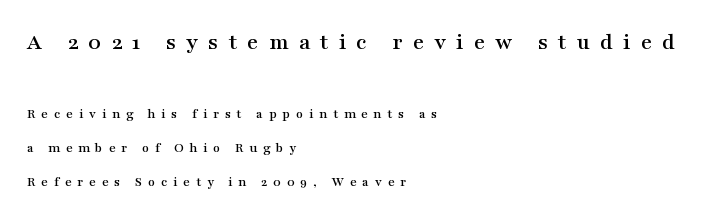
{"italic": "no", "underline": "no", "align": "left", "line_spacing": "loose", "line_spacing_ratio": 2.43, "letter_spacing": "wide", "letter_spacing_em": 0.42, "larger_block": "first", "size_ratio": 1.71, "glyph_px": 24}
